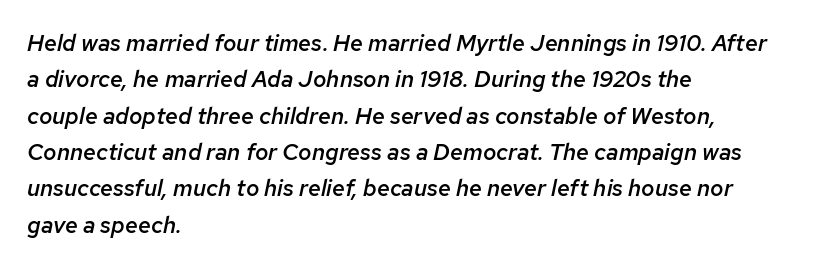
{"italic": "yes", "lean": "right", "slant_degrees": 12, "bold": "semi", "underline": "no", "align": "left", "line_spacing": "normal", "line_spacing_ratio": 1.58, "letter_spacing": "normal", "letter_spacing_em": 0.0, "glyph_px": 23}
